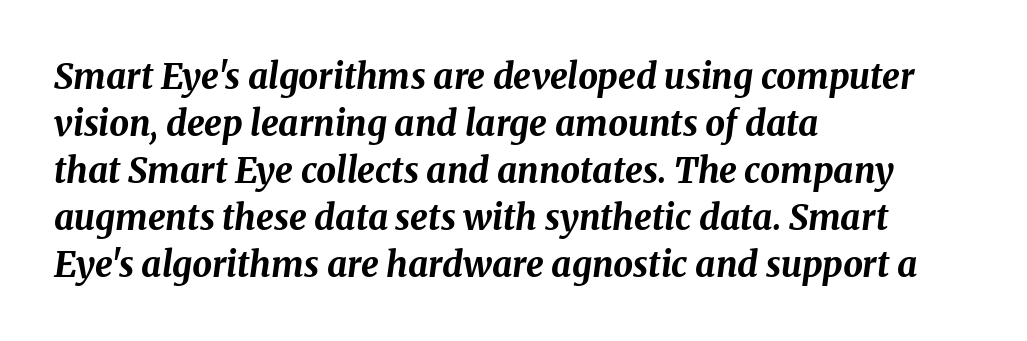
Q: Is the text bold? A: Yes.
Q: Is the text italic (slanted)? A: Yes, it leans right by about 8 degrees.
Q: Is the text underlined? A: No.
Q: How is the paragraph aligned? A: Left-aligned.
Q: Is the spacing between letters normal or unusually wide? A: Normal.
Q: Is the spacing between lines tight, normal or loose? A: Normal.
Q: Width (condensed, normal, or wide)? A: Normal.
Q: Stroke contrast? A: Medium.
Q: x-height? A: Medium.
Q: Monospaced? A: No.
